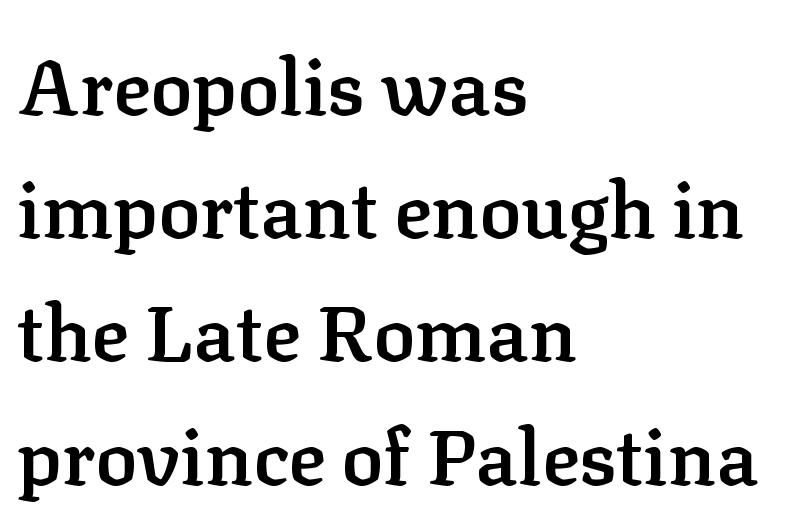
The image shows 78 px semibold serif type, upright; set left-aligned, normal line spacing (1.58x), normal letter spacing, not underlined; low stroke contrast and a medium x-height.
